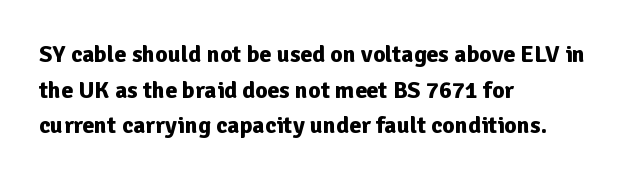
Q: Is the text bold? A: Yes.
Q: Is the text italic (slanted)? A: No, it is upright.
Q: Is the text underlined? A: No.
Q: How is the paragraph aligned? A: Left-aligned.
Q: Is the spacing between letters normal or unusually wide? A: Normal.
Q: Is the spacing between lines tight, normal or loose? A: Normal.
